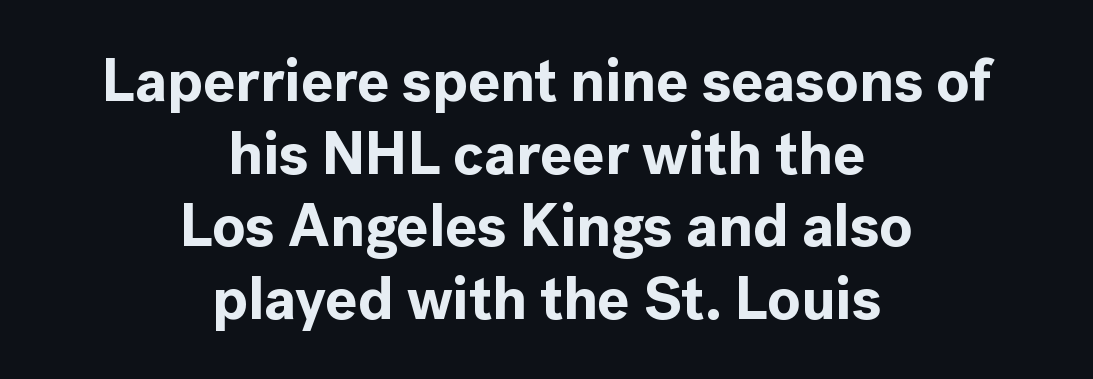
{"serif": "no", "italic": "no", "bold": "yes", "weight": "bold", "width": "normal", "x_height": "medium", "monospaced": "no", "underline": "no", "align": "center", "line_spacing_ratio": 1.21, "letter_spacing": "normal", "letter_spacing_em": 0.0, "glyph_px": 60}
